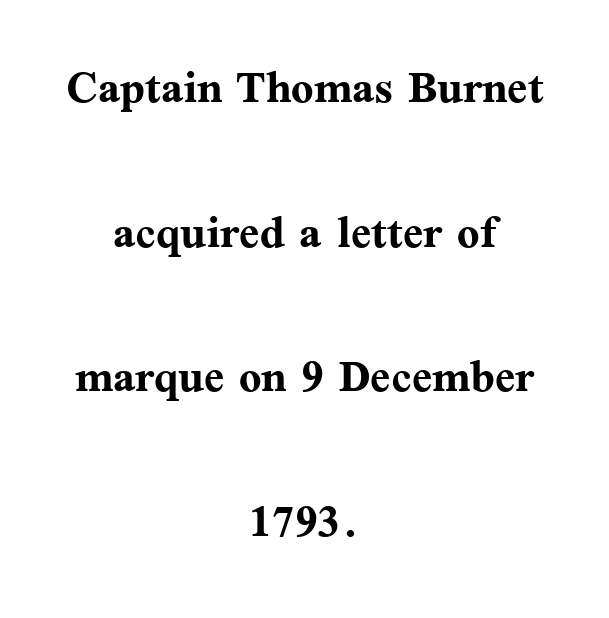
{"serif": "yes", "italic": "no", "bold": "yes", "weight": "semibold", "width": "normal", "stroke_contrast": "medium", "x_height": "medium", "monospaced": "no", "underline": "no", "align": "center", "line_spacing": "loose", "line_spacing_ratio": 2.45, "letter_spacing": "normal", "letter_spacing_em": 0.0, "glyph_px": 59}
